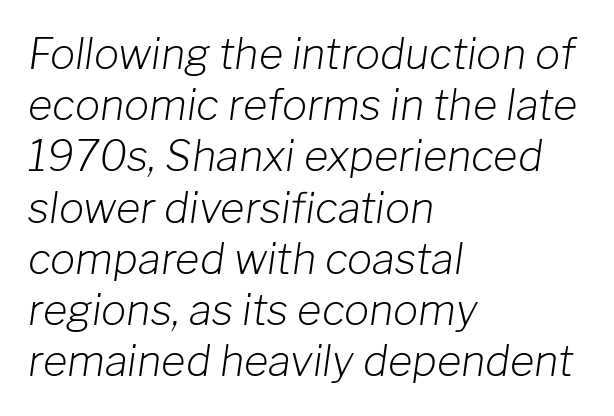
Q: Is the text bold? A: No.
Q: Is the text italic (slanted)? A: Yes, it leans right by about 8 degrees.
Q: Is the text underlined? A: No.
Q: How is the paragraph aligned? A: Left-aligned.
Q: Is the spacing between letters normal or unusually wide? A: Normal.
Q: Width (condensed, normal, or wide)? A: Normal.
Q: Stroke contrast? A: Low.
Q: x-height? A: Medium.
Q: Monospaced? A: No.
